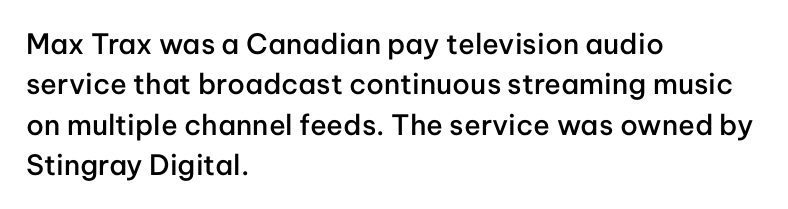
{"serif": "no", "italic": "no", "bold": "semi", "weight": "semibold", "width": "normal", "stroke_contrast": "low", "x_height": "medium", "monospaced": "no", "underline": "no", "align": "left", "line_spacing": "normal", "line_spacing_ratio": 1.44, "letter_spacing": "normal", "letter_spacing_em": 0.0, "glyph_px": 28}
